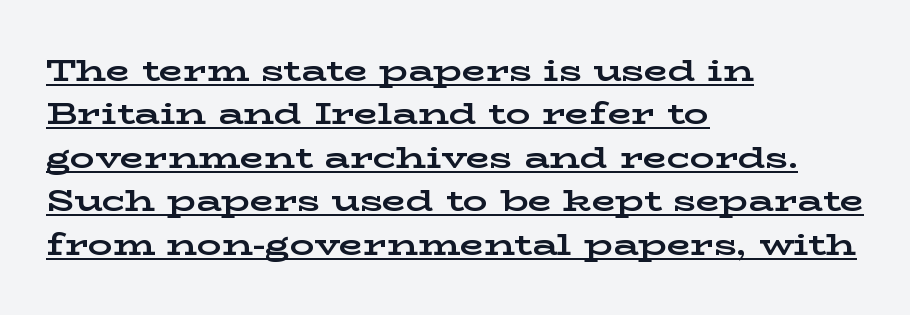
Q: Is the text bold? A: Yes.
Q: Is the text italic (slanted)? A: No, it is upright.
Q: Is the typeface a serif or a sans-serif typeface? A: Serif.
Q: Is the text underlined? A: Yes.
Q: How is the paragraph aligned? A: Left-aligned.
Q: Is the spacing between letters normal or unusually wide? A: Normal.
Q: Is the spacing between lines tight, normal or loose? A: Normal.
Q: Width (condensed, normal, or wide)? A: Wide.
Q: Stroke contrast? A: Low.
Q: x-height? A: Medium.
Q: Monospaced? A: No.
